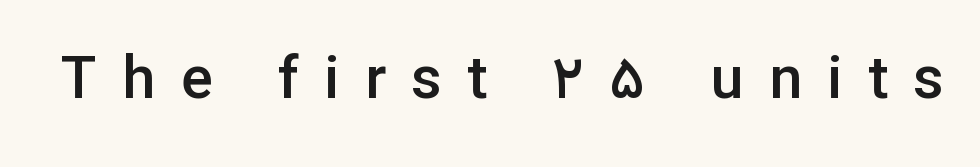
The image shows 59 px semibold sans-serif type, upright; set unusually wide letter spacing (+0.43 em), not underlined; low stroke contrast and a medium x-height.
